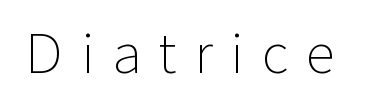
Q: Is the text bold? A: No.
Q: Is the text italic (slanted)? A: No, it is upright.
Q: Is the typeface a serif or a sans-serif typeface? A: Sans-serif.
Q: Is the text underlined? A: No.
Q: Is the spacing between letters normal or unusually wide? A: Unusually wide.
Q: Width (condensed, normal, or wide)? A: Normal.
Q: Stroke contrast? A: Low.
Q: x-height? A: Medium.
Q: Monospaced? A: No.
